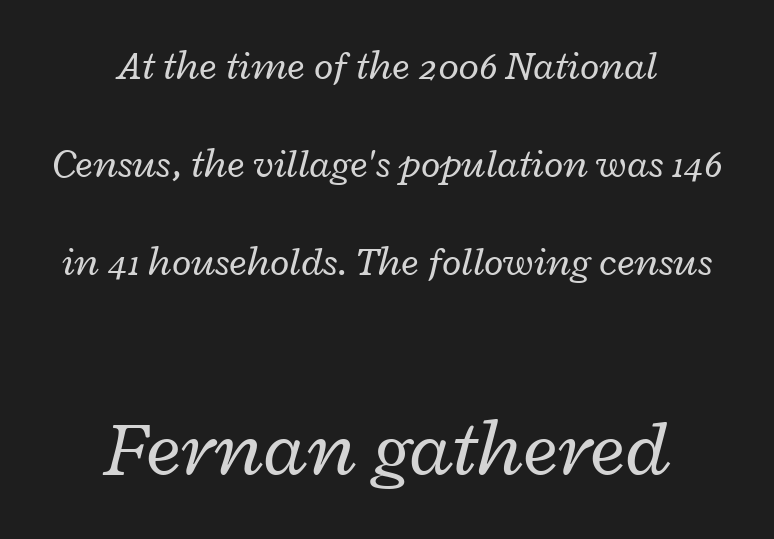
The image shows 79 px regular-weight, wide type, italic (leaning right); set centered, loose line spacing (2.45x), normal letter spacing, not underlined; the second (bottom) block is 1.98x larger; low stroke contrast and a medium x-height.
